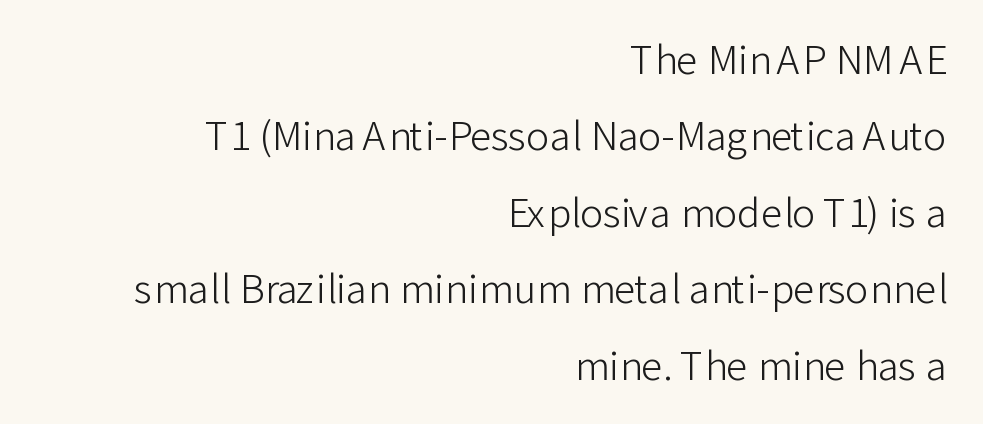
The tracking reads as untouched default to a designer's eye. When letters stand straight like this, we call the style roman or upright. Stems here are at most as thick as an everyday book face. Nope, no serifs anywhere on these letters. Varying glyph widths throughout — classic text-font behaviour. Letters rest on an invisible, unmarked baseline.
